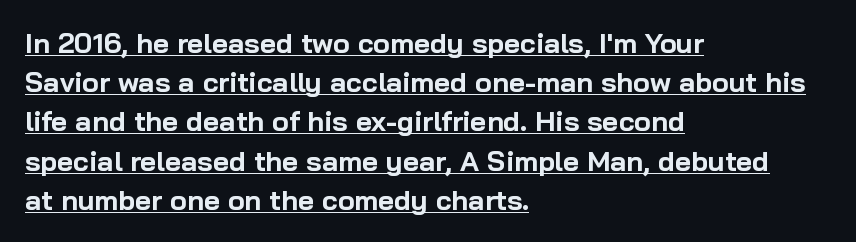
The image shows 28 px bold sans-serif type, upright; set left-aligned, normal line spacing (1.4x), normal letter spacing, underlined; low stroke contrast and a medium x-height.
